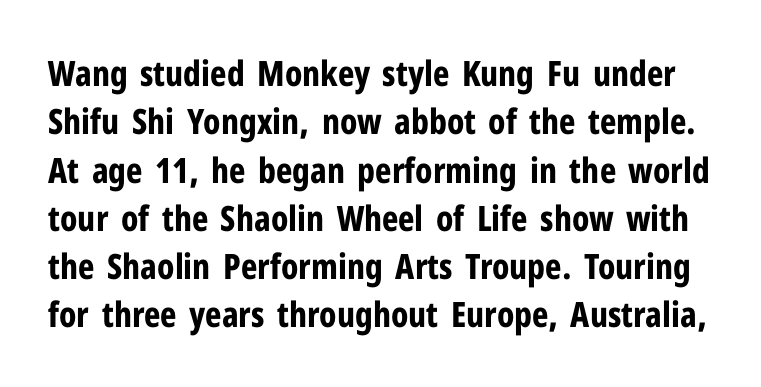
{"serif": "no", "italic": "no", "bold": "yes", "weight": "bold", "width": "condensed", "stroke_contrast": "low", "x_height": "medium", "monospaced": "no", "underline": "no", "line_spacing": "normal", "line_spacing_ratio": 1.38, "letter_spacing": "normal", "letter_spacing_em": 0.0, "glyph_px": 35}
